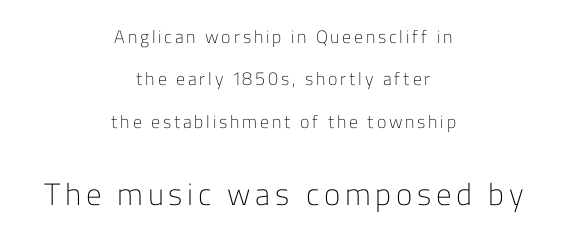
Posture: straight, roman, zero tilt. The setting favours the middle, as headings and verse often do. The designer went with a sans here, leaving each stem footless. Ink coverage per letter is moderate at most.
